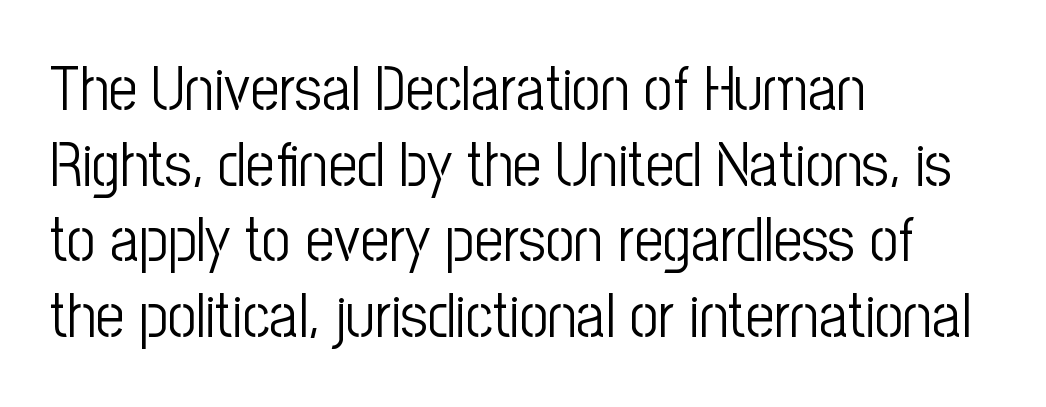
The weight tops out at a normal text grade. This rendering features lettering with no underline. Is this a fixed-width face? No — the glyphs have proportional, varying widths. The lines are quadded left. The passage shown has conventional tracking throughout. In terms of letterform style, serifs are entirely absent.
